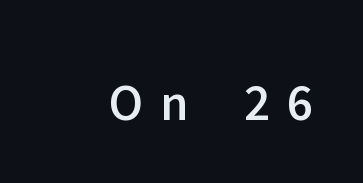
Posture: straight, roman, zero tilt. Each letter keeps its own natural width here, so spacing adapts to shape. A clean baseline with only descenders dipping below it. Each letter's strokes conclude bluntly, with no projecting serifs. Students, note that the glyphs here are deliberately spaced far apart.
